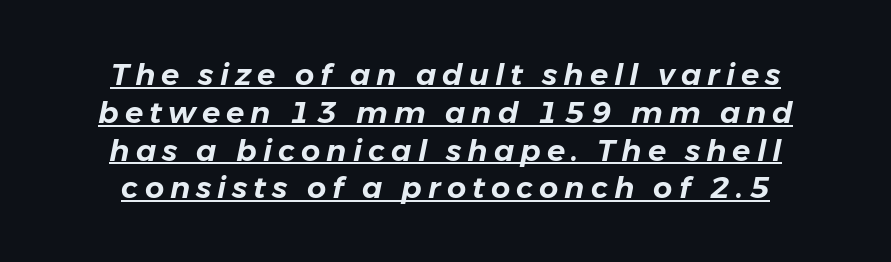
The image shows 30 px text type, italic (leaning right); set normal line spacing (1.26x), unusually wide letter spacing (+0.2 em), underlined; low stroke contrast and a medium x-height.
